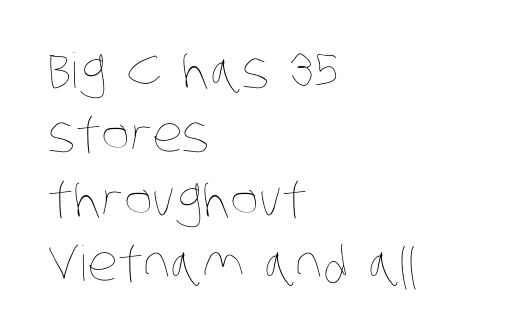
The image shows 48 px thin, condensed type; set left-aligned, normal line spacing (1.34x), normal letter spacing, not underlined; low stroke contrast and a large x-height.
